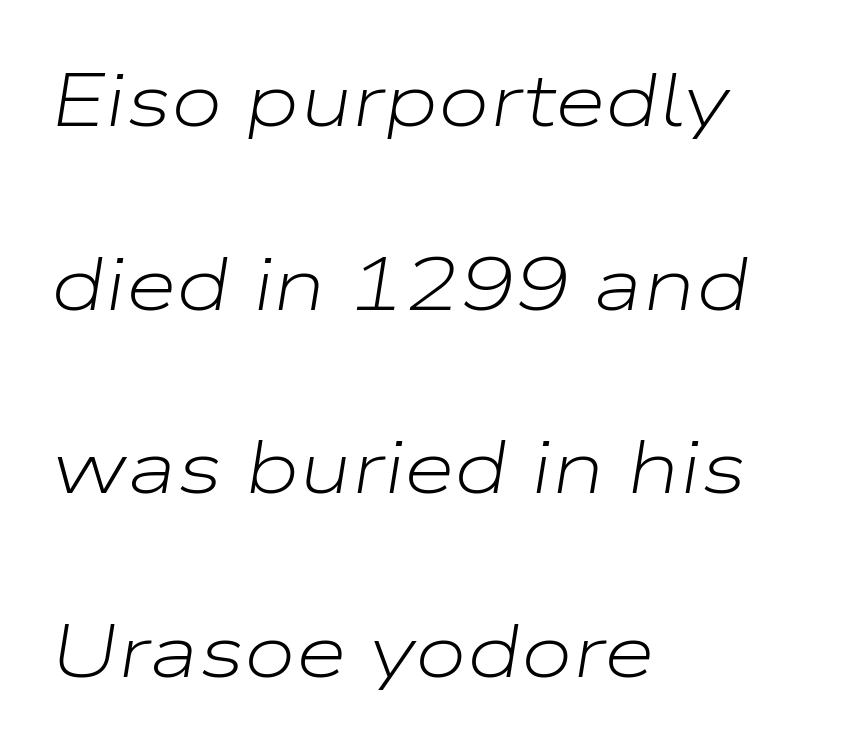
{"italic": "yes", "lean": "right", "slant_degrees": 9, "bold": "no", "weight": "light", "width": "wide", "stroke_contrast": "low", "x_height": "medium", "monospaced": "no", "underline": "no", "align": "left", "line_spacing": "loose", "line_spacing_ratio": 2.48, "letter_spacing": "normal", "letter_spacing_em": 0.0, "glyph_px": 74}
